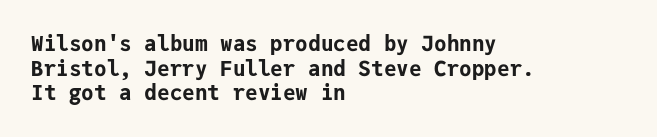
The image shows 21 px bold type, upright; set left-aligned, line spacing 1.17x, normal letter spacing, not underlined.
